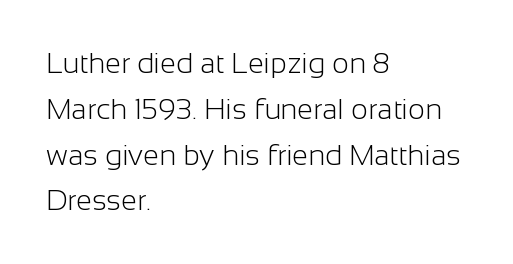
Q: Is the text bold? A: No.
Q: Is the text italic (slanted)? A: No, it is upright.
Q: Is the typeface a serif or a sans-serif typeface? A: Sans-serif.
Q: Is the text underlined? A: No.
Q: How is the paragraph aligned? A: Left-aligned.
Q: Is the spacing between letters normal or unusually wide? A: Normal.
Q: Is the spacing between lines tight, normal or loose? A: Normal.
Q: Width (condensed, normal, or wide)? A: Normal.
Q: Stroke contrast? A: Low.
Q: x-height? A: Medium.
Q: Monospaced? A: No.
